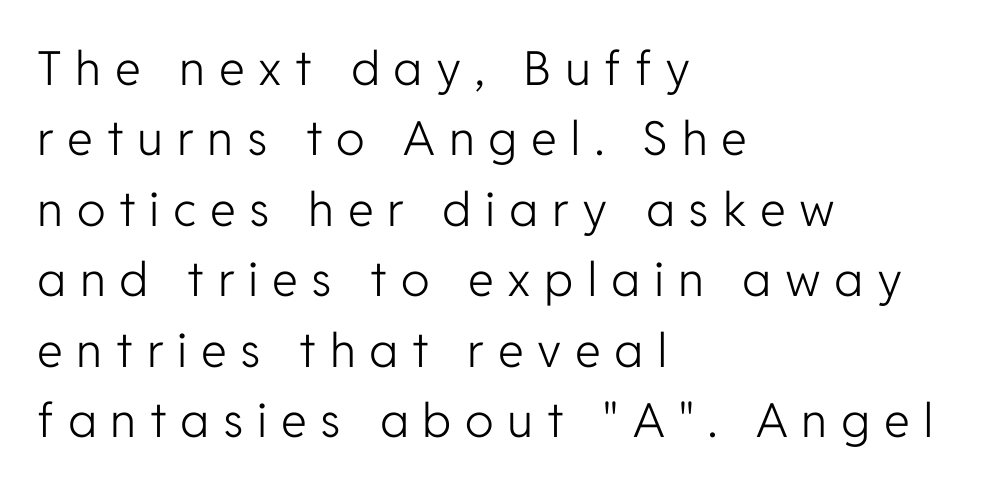
{"serif": "no", "italic": "no", "bold": "no", "weight": "light", "width": "normal", "stroke_contrast": "low", "x_height": "medium", "monospaced": "no", "underline": "no", "align": "left", "line_spacing": "normal", "line_spacing_ratio": 1.5, "letter_spacing": "wide", "letter_spacing_em": 0.29, "glyph_px": 47}
